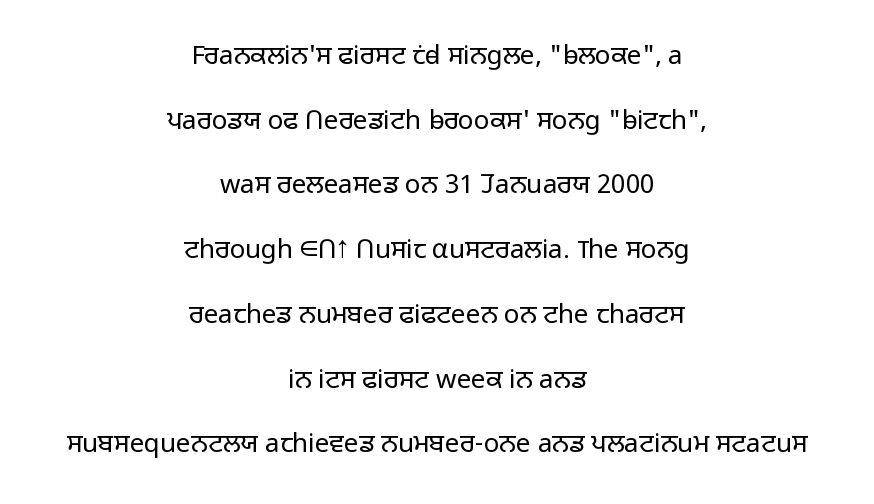
Anything drawn beneath the words? Only blank space. Students, note that the glyphs here touch the page at normal intervals. This block would shrink considerably if given ordinary leading; it's expanded now. Does the lettering tilt? It doesn't — this is upright. Alignment: centered. The letterforms sit at book weight or below.
